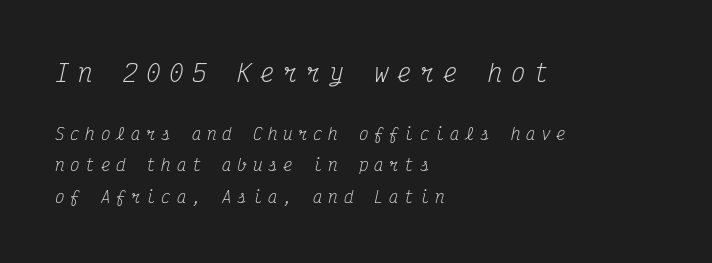
Q: Is the text bold? A: No.
Q: Is the text italic (slanted)? A: Yes, it leans right by about 12 degrees.
Q: Is the text underlined? A: No.
Q: How is the paragraph aligned? A: Left-aligned.
Q: Is the spacing between letters normal or unusually wide? A: Unusually wide.
Q: Is the spacing between lines tight, normal or loose? A: Loose.
Q: Which block of text is set in a larger size, the first (top) or the second (bottom)? A: The first (top) one.
